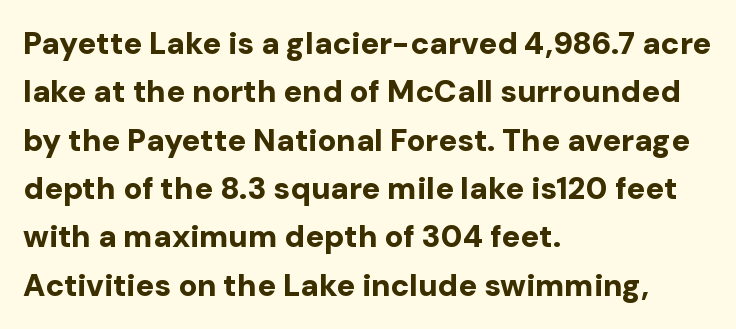
{"serif": "no", "italic": "no", "bold": "yes", "weight": "bold", "width": "normal", "stroke_contrast": "low", "x_height": "medium", "monospaced": "no", "underline": "no", "align": "left", "line_spacing": "normal", "line_spacing_ratio": 1.56, "letter_spacing": "normal", "letter_spacing_em": 0.0, "glyph_px": 31}
